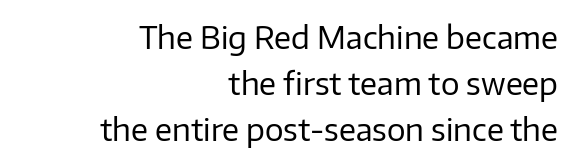
These lines were composed using upright roman letters. The passage is arranged like a letterhead date or caption credit — flush right. This is sans-serif lettering, the kind often seen on screens and signage. The strip under each line holds only bare page. The horizontal fit of the characters is conventional and even.
